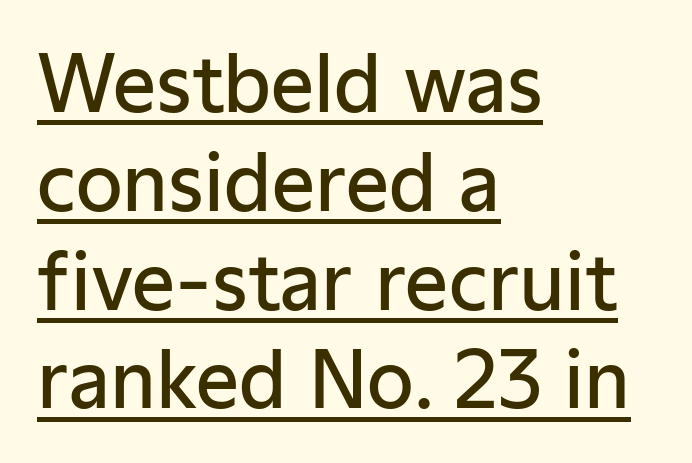
{"serif": "no", "italic": "no", "bold": "semi", "weight": "semibold", "width": "normal", "stroke_contrast": "low", "x_height": "medium", "monospaced": "no", "underline": "yes", "align": "left", "line_spacing": "normal", "line_spacing_ratio": 1.3, "letter_spacing": "normal", "letter_spacing_em": 0.0, "glyph_px": 76}
